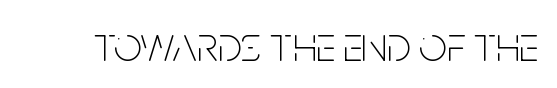
Q: Is the text bold? A: No.
Q: Is the text italic (slanted)? A: No, it is upright.
Q: Is the typeface a serif or a sans-serif typeface? A: Sans-serif.
Q: Is the text underlined? A: No.
Q: Is the spacing between letters normal or unusually wide? A: Normal.
Q: Width (condensed, normal, or wide)? A: Condensed.
Q: Stroke contrast? A: Low.
Q: x-height? A: Large.
Q: Monospaced? A: No.
